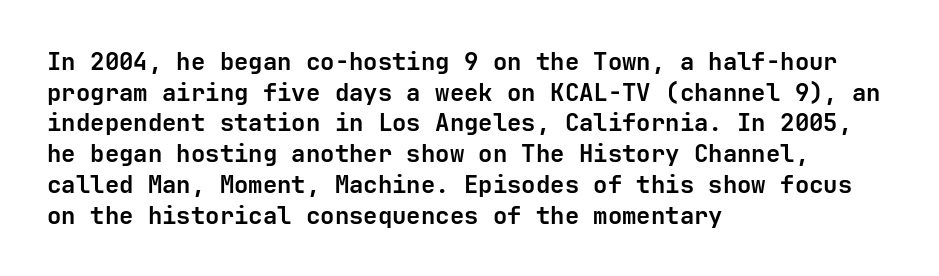
The image shows 24 px bold type, upright; set left-aligned, normal line spacing (1.28x), normal letter spacing, not underlined.
